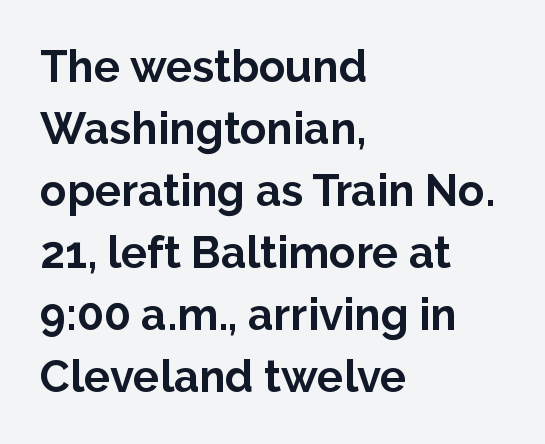
A full-strength bold gives these letters their thick strokes. The font's upright variant was chosen for this text. Type without underlining. Think of a printed novel: that variable character pitch is what you see here. The paragraph has a hard left edge and a soft right edge.
